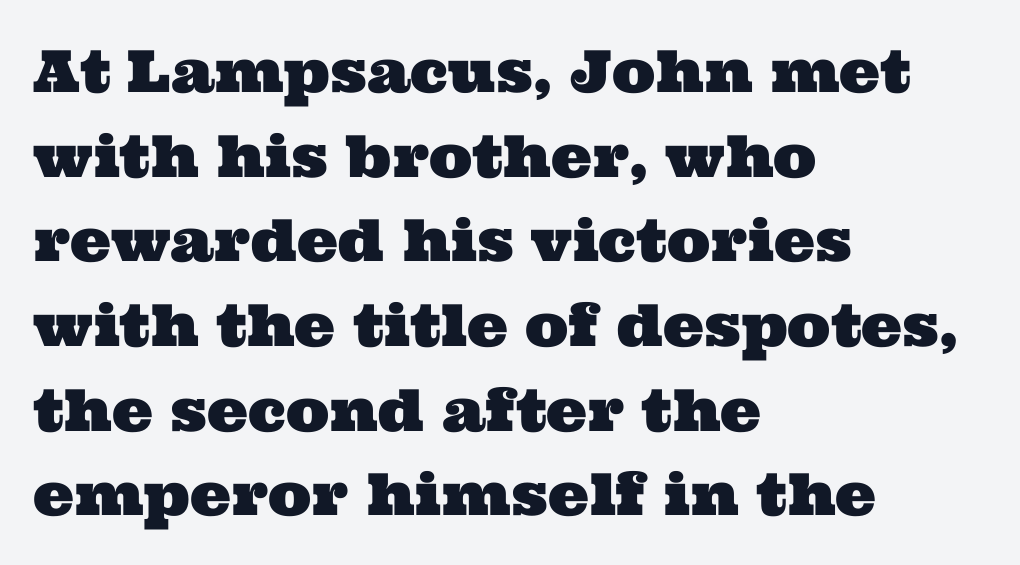
Think of a printed novel: that variable character pitch is what you see here. Note: serifs present on the glyphs. Honestly, the row spacing looks completely unremarkable. The paragraph shown leans on its left margin.
